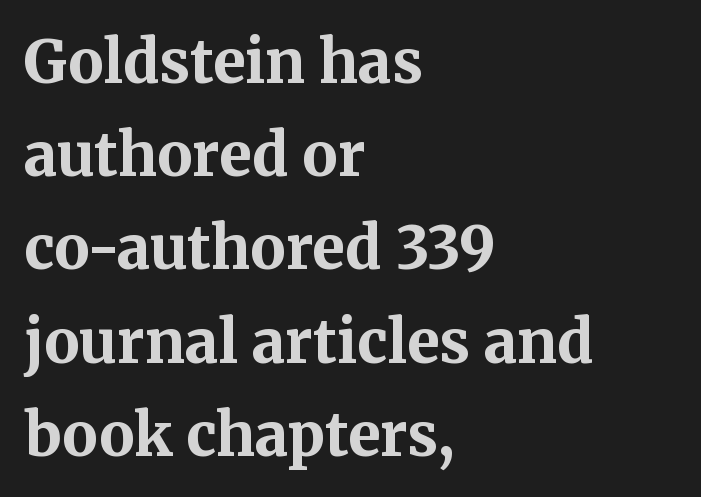
{"serif": "yes", "italic": "no", "bold": "yes", "weight": "bold", "width": "normal", "stroke_contrast": "medium", "x_height": "medium", "monospaced": "no", "underline": "no", "align": "left", "line_spacing": "normal", "line_spacing_ratio": 1.58, "letter_spacing": "normal", "letter_spacing_em": 0.0, "glyph_px": 59}
